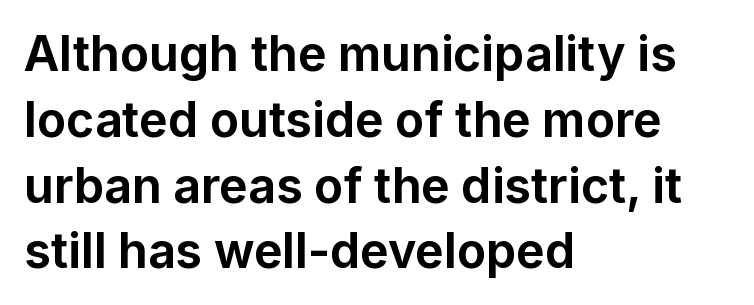
Q: Is the text bold? A: Yes.
Q: Is the text italic (slanted)? A: No, it is upright.
Q: Is the typeface a serif or a sans-serif typeface? A: Sans-serif.
Q: Is the text underlined? A: No.
Q: How is the paragraph aligned? A: Left-aligned.
Q: Is the spacing between letters normal or unusually wide? A: Normal.
Q: Is the spacing between lines tight, normal or loose? A: Normal.
Q: Width (condensed, normal, or wide)? A: Normal.
Q: Stroke contrast? A: Low.
Q: x-height? A: Medium.
Q: Monospaced? A: No.
